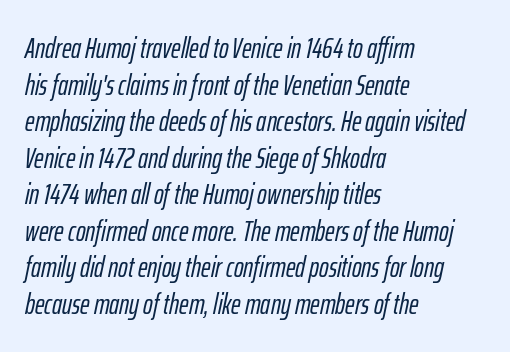
{"italic": "yes", "lean": "right", "slant_degrees": 12, "width": "condensed", "stroke_contrast": "low", "x_height": "medium", "monospaced": "no", "underline": "no", "align": "left", "line_spacing": "normal", "line_spacing_ratio": 1.26, "letter_spacing": "normal", "letter_spacing_em": 0.0, "glyph_px": 29}
